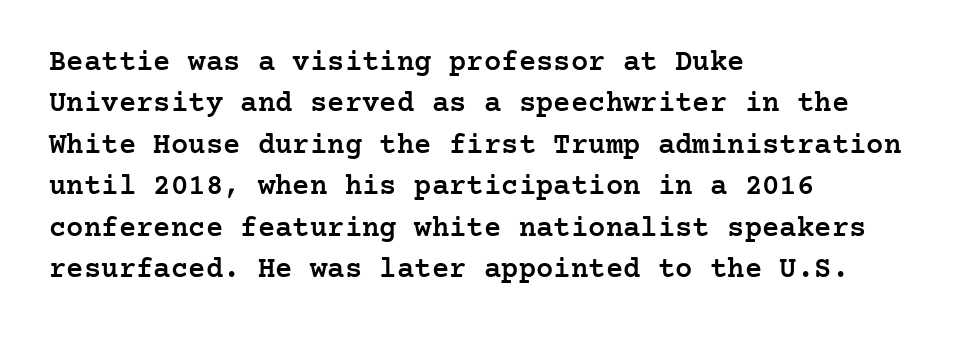
The image shows 29 px semibold serif type, upright; set left-aligned, normal line spacing (1.43x), normal letter spacing, not underlined; low stroke contrast and a medium x-height.
